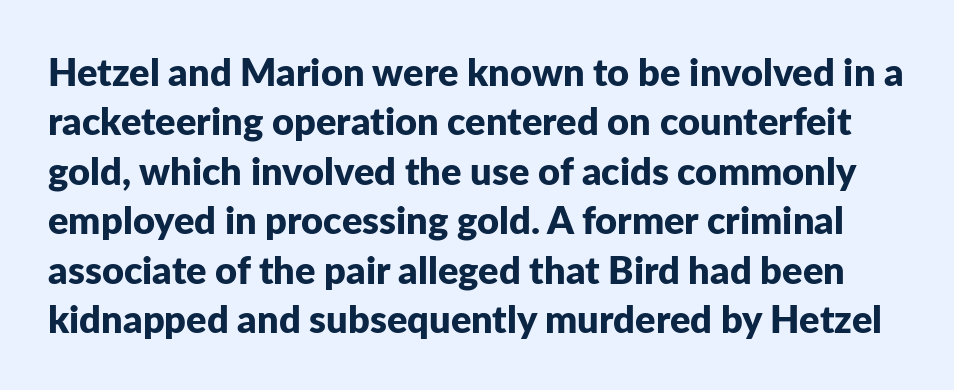
Do the characters align in a grid? No, the font is proportional. Stroke terminals: plain, sans-serif. The face used here has the dense, thick strokes of a bold. Each row of text sits above clean, open space. Tracking here is standard; glyphs follow each other at the usual distance.
